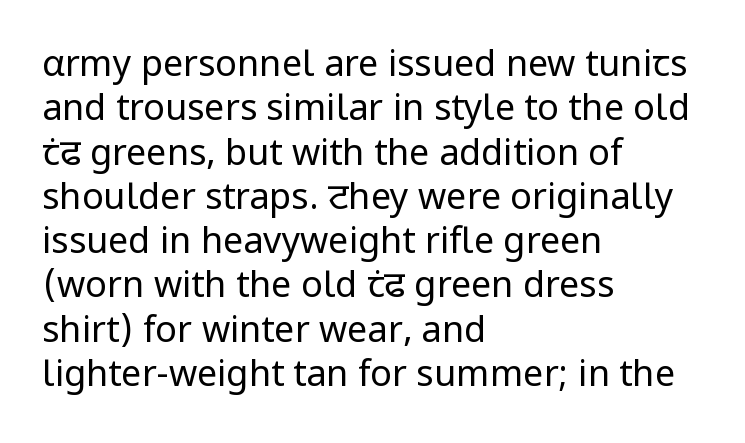
If you drew a line through each stem, it would be perfectly vertical. Note: no serifs on the glyphs. The rendering keeps characters at their native spacing. Stems and bowls with no extra thickness — not bold. Think of a printed novel: that variable character pitch is what you see here.
